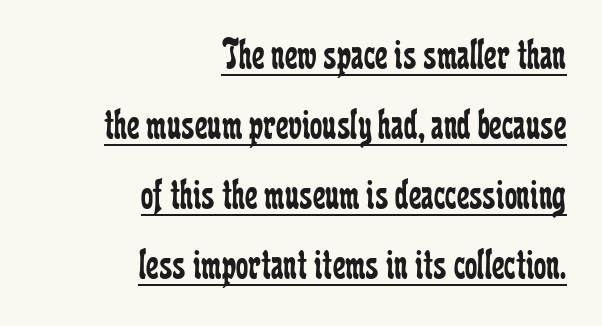
Q: Is the text bold? A: No.
Q: Is the text italic (slanted)? A: No, it is upright.
Q: Is the typeface a serif or a sans-serif typeface? A: Serif.
Q: Is the text underlined? A: Yes.
Q: How is the paragraph aligned? A: Right-aligned.
Q: Is the spacing between letters normal or unusually wide? A: Normal.
Q: Is the spacing between lines tight, normal or loose? A: Normal.
Q: Width (condensed, normal, or wide)? A: Condensed.
Q: Stroke contrast? A: Low.
Q: x-height? A: Medium.
Q: Monospaced? A: No.
